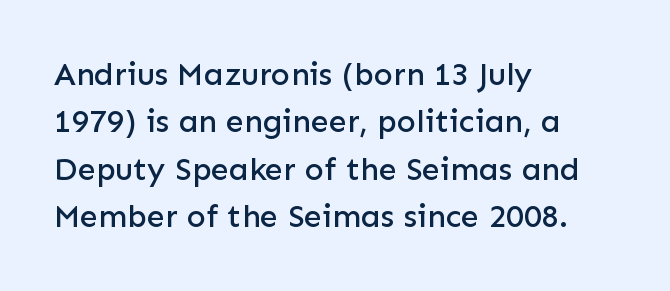
{"serif": "no", "italic": "no", "width": "normal", "stroke_contrast": "low", "x_height": "medium", "monospaced": "no", "underline": "no", "align": "left", "line_spacing": "normal", "line_spacing_ratio": 1.48, "letter_spacing": "normal", "letter_spacing_em": 0.0, "glyph_px": 32}
